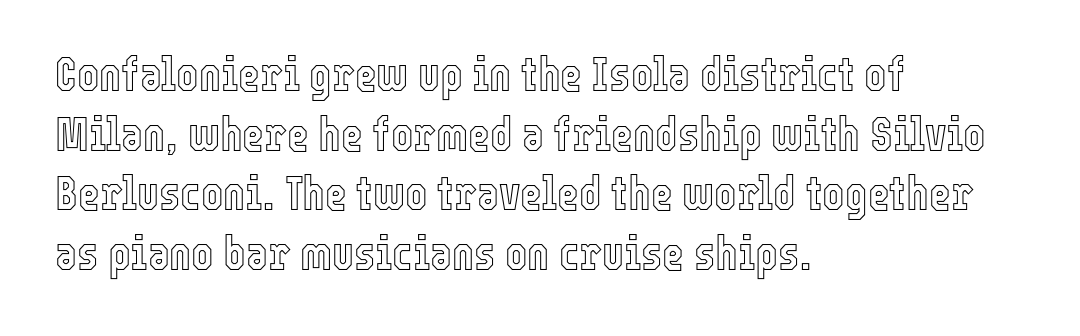
The image shows 47 px condensed type, upright; set left-aligned, normal line spacing (1.27x), normal letter spacing, not underlined; a medium x-height.
